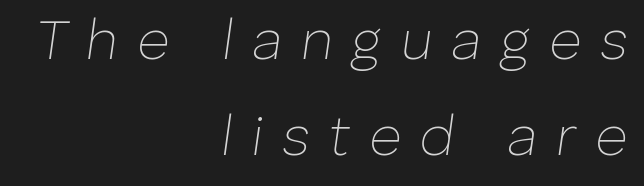
Q: Is the text bold? A: No.
Q: Is the text italic (slanted)? A: Yes, it leans right by about 8 degrees.
Q: Is the text underlined? A: No.
Q: How is the paragraph aligned? A: Right-aligned.
Q: Is the spacing between letters normal or unusually wide? A: Unusually wide.
Q: Width (condensed, normal, or wide)? A: Normal.
Q: Stroke contrast? A: Low.
Q: x-height? A: Medium.
Q: Monospaced? A: No.
